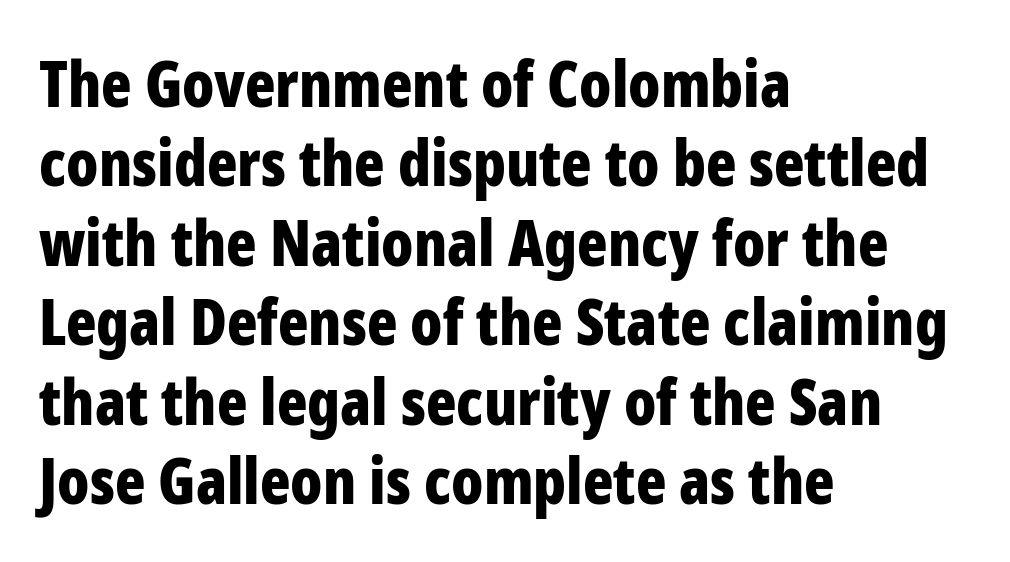
The image shows 63 px bold, condensed sans-serif type, upright; set left-aligned, normal line spacing (1.26x), normal letter spacing, not underlined; low stroke contrast and a medium x-height.
